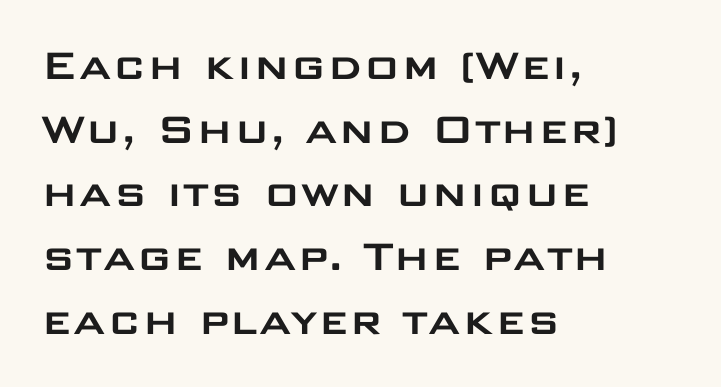
The image shows 49 px wide sans-serif type, upright; set left-aligned, normal line spacing (1.3x), normal letter spacing, not underlined; low stroke contrast and a large x-height.
